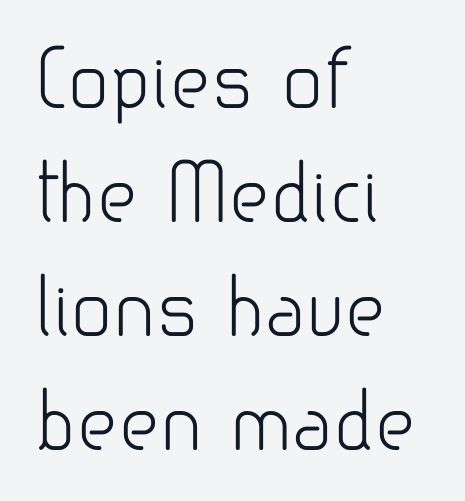
Notice how descenders clear the ascenders below comfortably — that's standard leading. Stroke terminals: plain, sans-serif. Descenders are the only things crossing below the line. What stands out about the letter spacing? Nothing — it is the standard amount. The ragged edge is on the right, which tells us the setting is flush left.
